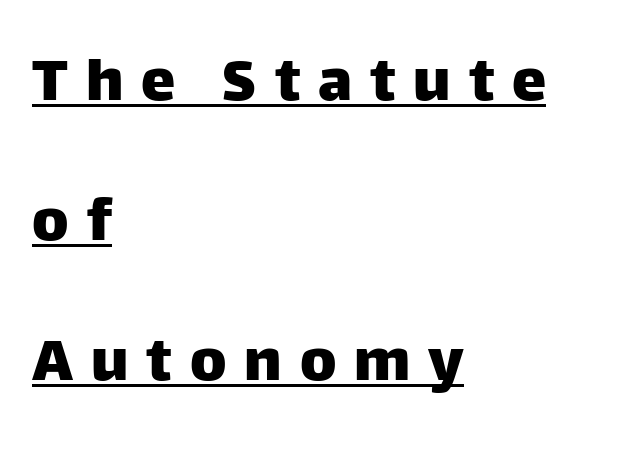
Q: Is the text italic (slanted)? A: No, it is upright.
Q: Is the typeface a serif or a sans-serif typeface? A: Sans-serif.
Q: Is the text underlined? A: Yes.
Q: How is the paragraph aligned? A: Left-aligned.
Q: Is the spacing between letters normal or unusually wide? A: Unusually wide.
Q: Is the spacing between lines tight, normal or loose? A: Loose.
Q: Width (condensed, normal, or wide)? A: Normal.
Q: Stroke contrast? A: Low.
Q: x-height? A: Large.
Q: Monospaced? A: No.
